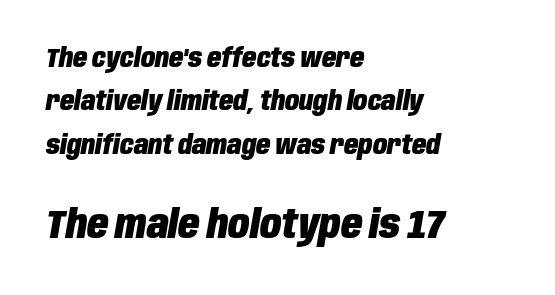
{"italic": "yes", "lean": "right", "slant_degrees": 10, "bold": "yes", "weight": "heavy", "width": "condensed", "stroke_contrast": "low", "x_height": "large", "monospaced": "no", "underline": "no", "align": "left", "line_spacing": "normal", "line_spacing_ratio": 1.67, "letter_spacing": "normal", "letter_spacing_em": 0.0, "larger_block": "second", "size_ratio": 1.5, "glyph_px": 39}
